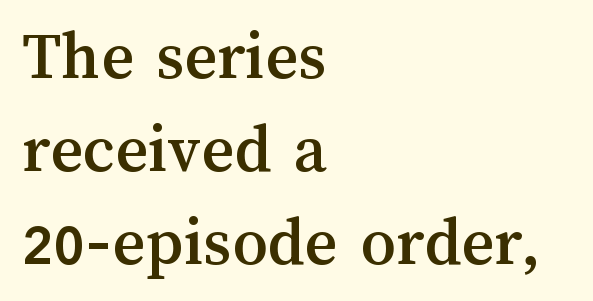
The image shows 70 px text type, upright; set left-aligned, normal line spacing (1.33x), normal letter spacing, not underlined; medium stroke contrast and a medium x-height.
